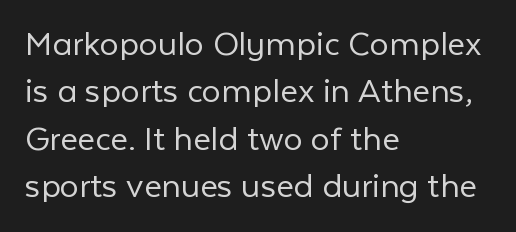
{"serif": "no", "italic": "no", "bold": "no", "weight": "light", "width": "normal", "stroke_contrast": "low", "x_height": "medium", "monospaced": "no", "underline": "no", "align": "left", "line_spacing": "normal", "line_spacing_ratio": 1.25, "letter_spacing": "normal", "letter_spacing_em": 0.0, "glyph_px": 38}
